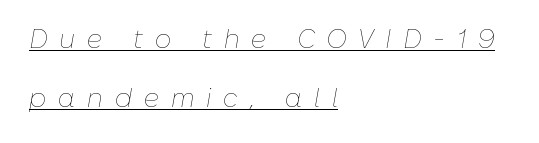
{"italic": "yes", "lean": "right", "slant_degrees": 10, "bold": "no", "underline": "yes", "align": "left", "line_spacing": "loose", "line_spacing_ratio": 2.27, "letter_spacing": "wide", "letter_spacing_em": 0.45, "glyph_px": 26}
